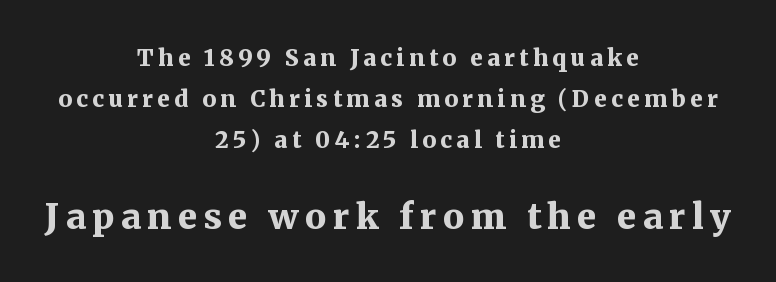
Plenty of ink on the page — the face is bold. The letters carry serifs — small finishing strokes at the ends of their stems. A bare baseline throughout the passage. The more generous point size was reserved for the lower chunk. Every row of glyphs is offset so its center matches the block's center. The passage shown is typed in a proportional face where columns would drift.
